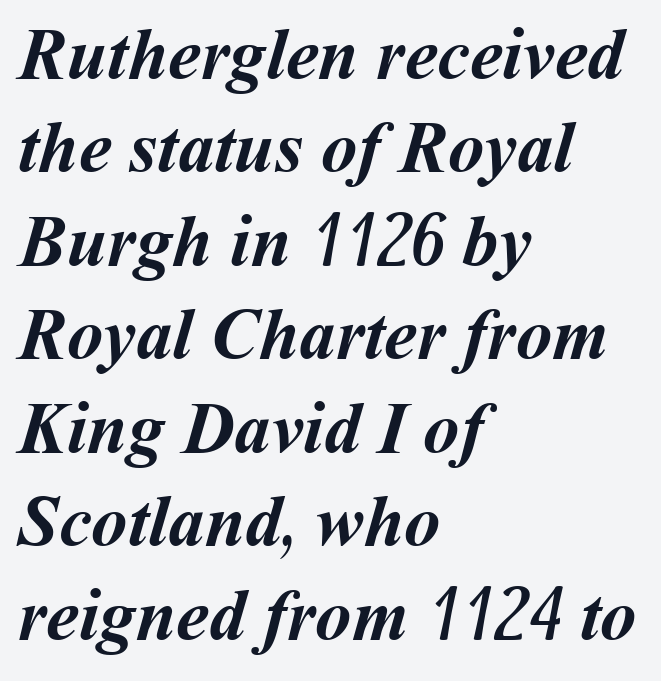
The image shows 73 px semibold type; set left-aligned, normal line spacing (1.28x), normal letter spacing, not underlined; medium stroke contrast and a medium x-height.
